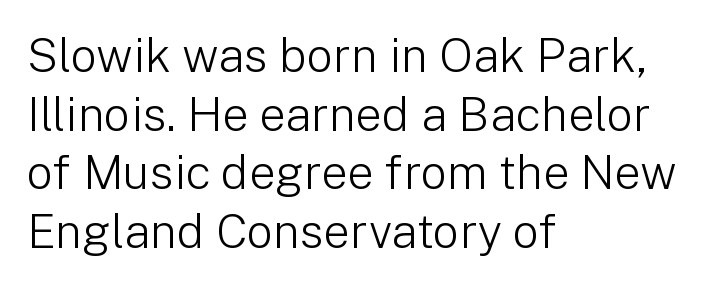
Q: Is the text bold? A: No.
Q: Is the text italic (slanted)? A: No, it is upright.
Q: Is the typeface a serif or a sans-serif typeface? A: Sans-serif.
Q: Is the text underlined? A: No.
Q: How is the paragraph aligned? A: Left-aligned.
Q: Is the spacing between letters normal or unusually wide? A: Normal.
Q: Is the spacing between lines tight, normal or loose? A: Normal.
Q: Width (condensed, normal, or wide)? A: Normal.
Q: Stroke contrast? A: Low.
Q: x-height? A: Medium.
Q: Monospaced? A: No.
